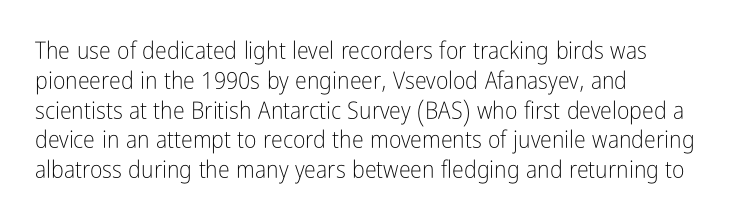
{"italic": "no", "bold": "no", "underline": "no", "align": "left", "line_spacing_ratio": 1.24, "letter_spacing": "normal", "letter_spacing_em": 0.0, "glyph_px": 24}
